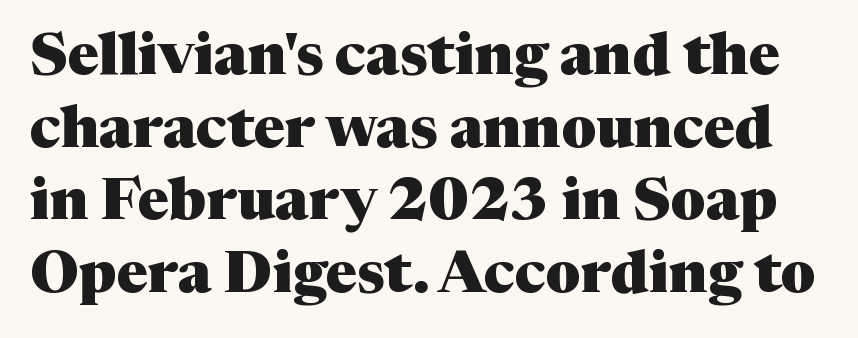
The words here are not underlined. This sample has the flowing, uneven cadence of proportional lettering. On the weight axis this lands at bold, roughly 700. The type sits square on the baseline with zero lean. Caption: standard tracking, unaltered. Is this a sans? No — the strokes have serifs.
